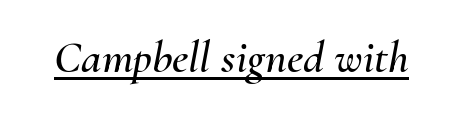
The image shows 46 px text type, italic (leaning right); set normal letter spacing, underlined; medium stroke contrast and a small x-height.
